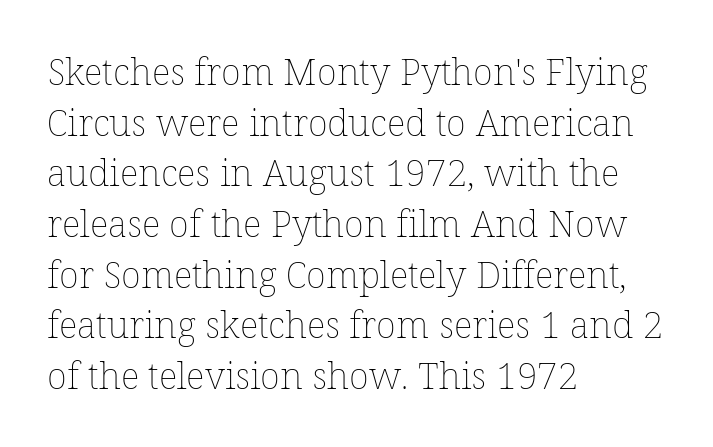
Ascenders rise straight up at ninety degrees. This sample uses plain, unmodified letter spacing. The gap between lines stays unmarked. Do the characters align in a grid? No, the font is proportional. Quick note: interline space is typical. Leftover space on each line is placed entirely after the last word.
